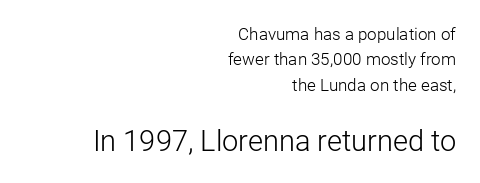
The image shows 29 px light sans-serif type, upright; set right-aligned, normal line spacing (1.5x), normal letter spacing, not underlined; the second (bottom) block is 1.71x larger; low stroke contrast and a medium x-height.
